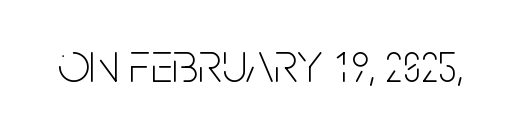
Q: Is the text bold? A: No.
Q: Is the text italic (slanted)? A: No, it is upright.
Q: Is the typeface a serif or a sans-serif typeface? A: Sans-serif.
Q: Is the text underlined? A: No.
Q: Is the spacing between letters normal or unusually wide? A: Normal.
Q: Width (condensed, normal, or wide)? A: Condensed.
Q: Stroke contrast? A: Low.
Q: x-height? A: Large.
Q: Monospaced? A: No.
